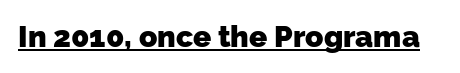
Q: Is the text bold? A: Yes.
Q: Is the typeface a serif or a sans-serif typeface? A: Sans-serif.
Q: Is the text underlined? A: Yes.
Q: Is the spacing between letters normal or unusually wide? A: Normal.
Q: Width (condensed, normal, or wide)? A: Normal.
Q: Stroke contrast? A: Low.
Q: x-height? A: Medium.
Q: Monospaced? A: No.
